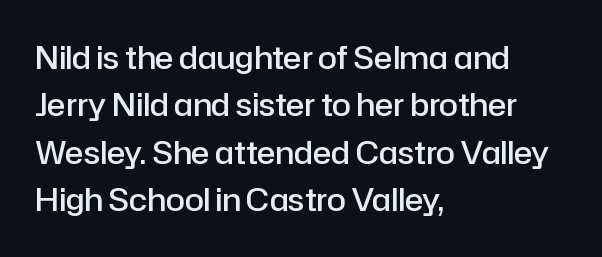
Q: Is the text bold? A: Semi-bold.
Q: Is the text italic (slanted)? A: No, it is upright.
Q: Is the typeface a serif or a sans-serif typeface? A: Sans-serif.
Q: Is the text underlined? A: No.
Q: How is the paragraph aligned? A: Left-aligned.
Q: Is the spacing between letters normal or unusually wide? A: Normal.
Q: Is the spacing between lines tight, normal or loose? A: Normal.
Q: Width (condensed, normal, or wide)? A: Normal.
Q: Stroke contrast? A: Low.
Q: x-height? A: Medium.
Q: Monospaced? A: No.
